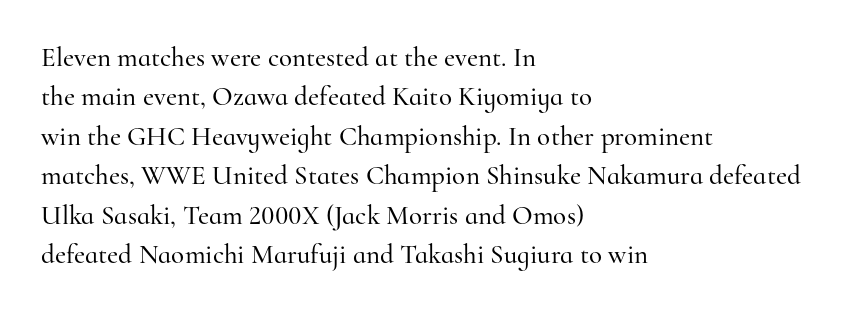
{"italic": "no", "underline": "no", "align": "left", "line_spacing": "normal", "line_spacing_ratio": 1.46, "letter_spacing": "normal", "letter_spacing_em": 0.0, "glyph_px": 27}
